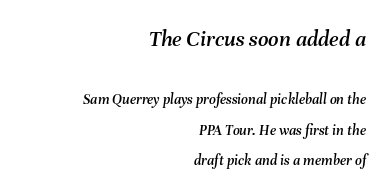
Q: Is the text italic (slanted)? A: Yes, it leans right by about 8 degrees.
Q: Is the text underlined? A: No.
Q: How is the paragraph aligned? A: Right-aligned.
Q: Is the spacing between letters normal or unusually wide? A: Normal.
Q: Is the spacing between lines tight, normal or loose? A: Loose.
Q: Which block of text is set in a larger size, the first (top) or the second (bottom)? A: The first (top) one.
